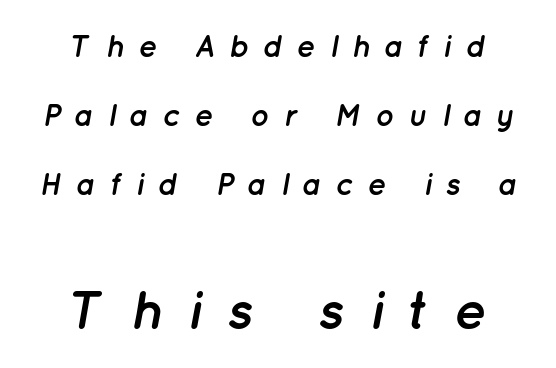
{"italic": "yes", "lean": "right", "slant_degrees": 12, "bold": "yes", "weight": "semibold", "width": "normal", "stroke_contrast": "low", "x_height": "medium", "monospaced": "no", "underline": "no", "align": "center", "line_spacing": "loose", "line_spacing_ratio": 2.22, "letter_spacing": "wide", "letter_spacing_em": 0.45, "larger_block": "second", "size_ratio": 1.74, "glyph_px": 54}
